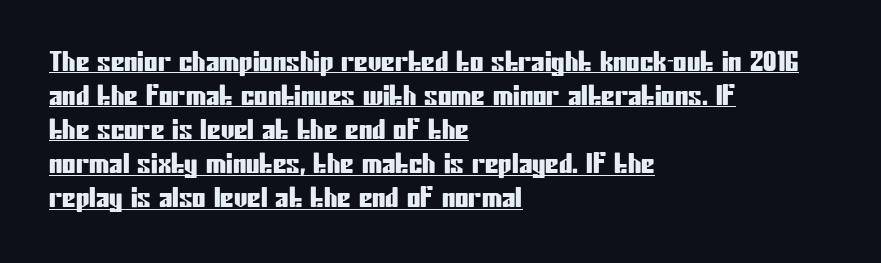
{"italic": "no", "underline": "yes", "align": "left", "line_spacing": "normal", "line_spacing_ratio": 1.26, "letter_spacing": "normal", "letter_spacing_em": 0.0, "glyph_px": 27}
